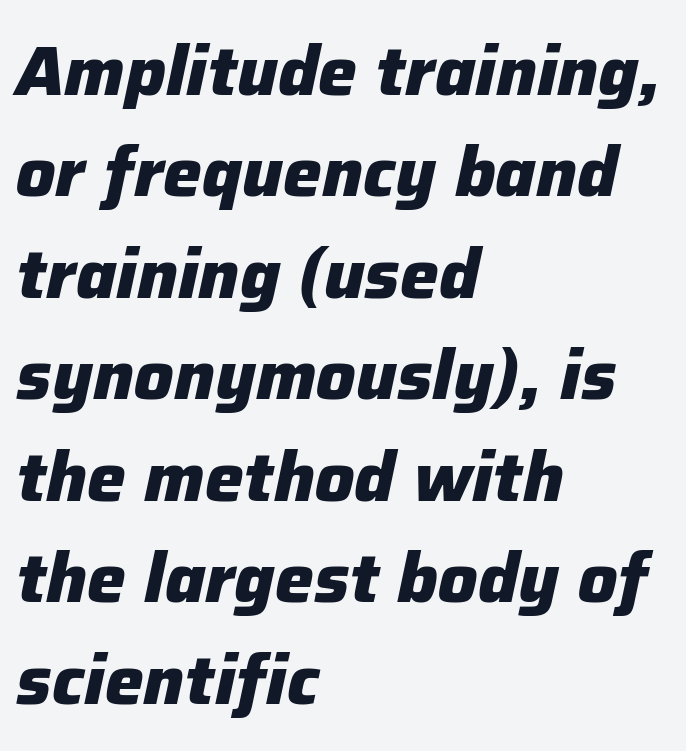
A typesetter would call this zero additional tracking. This sample has the flowing, uneven cadence of proportional lettering. These lines were composed using italics. Strong, thick strokes mark this as bold type.
